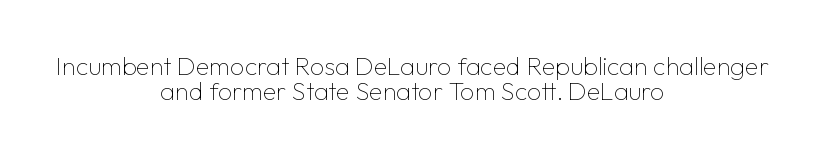
The image shows 25 px text type, upright; set centered, tight line spacing (1.0x), normal letter spacing, not underlined.
